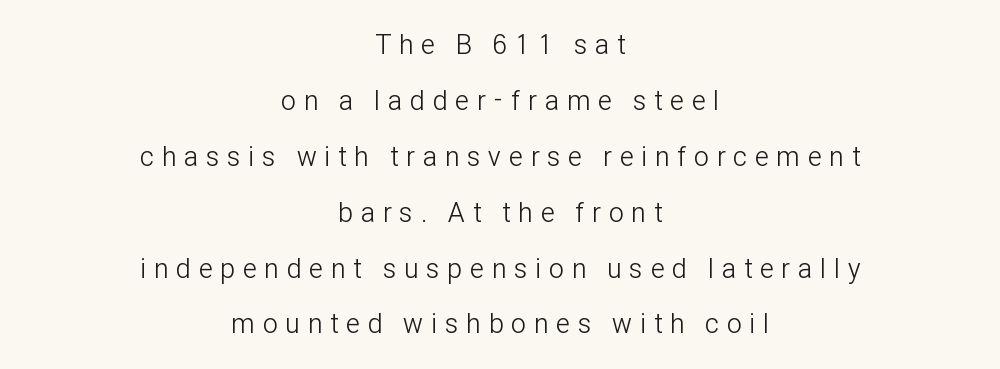
{"italic": "no", "bold": "no", "underline": "no", "align": "center", "line_spacing": "loose", "line_spacing_ratio": 2.07, "letter_spacing": "wide", "letter_spacing_em": 0.3, "glyph_px": 27}
